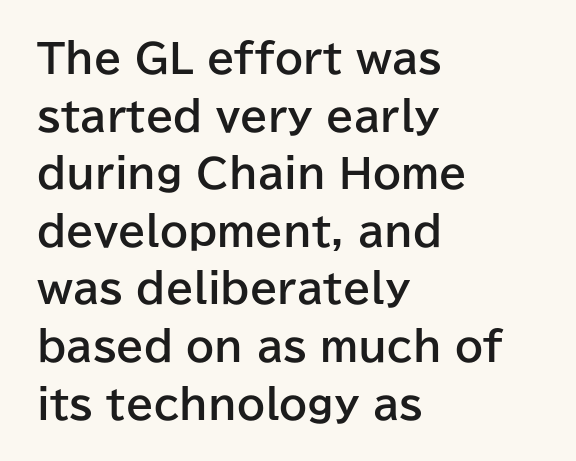
A typesetter would mark this as roman, not italic. Clear beneath every line of the passage. The rows are spaced the way most documents space them. Typeset ragged right — the left edge is the straight one. The line texture is even and compact thanks to regular tracking. Chunky letters — that's bold for sure.
